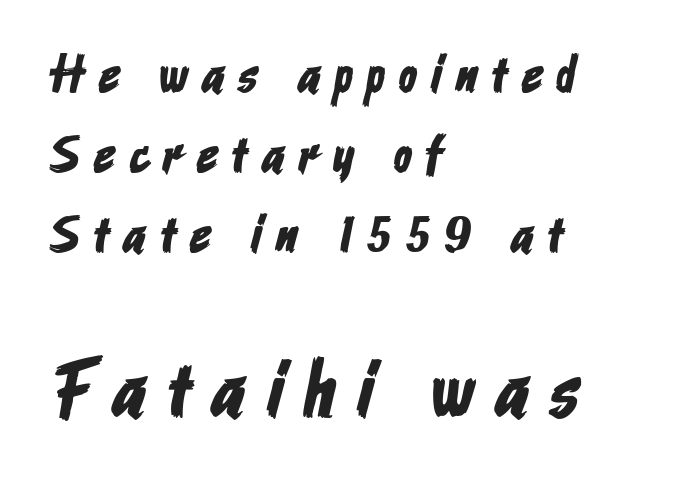
{"serif": "no", "width": "condensed", "stroke_contrast": "low", "x_height": "medium", "monospaced": "no", "underline": "no", "align": "left", "line_spacing": "normal", "line_spacing_ratio": 1.51, "letter_spacing": "wide", "letter_spacing_em": 0.27, "larger_block": "second", "size_ratio": 1.49, "glyph_px": 79}
